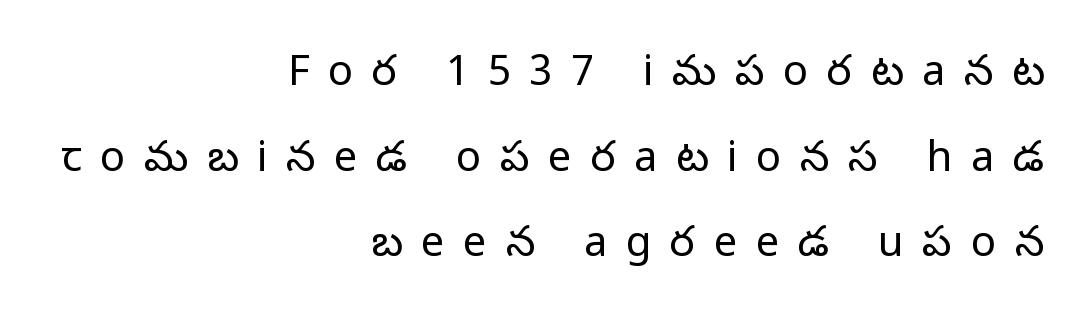
Q: Is the text bold? A: No.
Q: Is the text italic (slanted)? A: No, it is upright.
Q: Is the typeface a serif or a sans-serif typeface? A: Sans-serif.
Q: Is the text underlined? A: No.
Q: How is the paragraph aligned? A: Right-aligned.
Q: Is the spacing between letters normal or unusually wide? A: Unusually wide.
Q: Is the spacing between lines tight, normal or loose? A: Loose.
Q: Width (condensed, normal, or wide)? A: Normal.
Q: Stroke contrast? A: Low.
Q: x-height? A: Medium.
Q: Monospaced? A: No.
